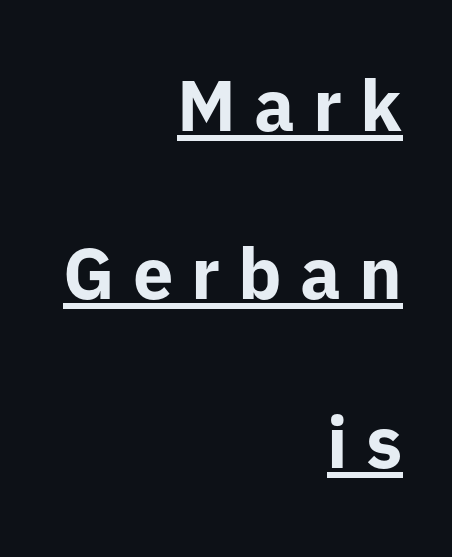
Q: Is the text bold? A: Yes.
Q: Is the text italic (slanted)? A: No, it is upright.
Q: Is the typeface a serif or a sans-serif typeface? A: Sans-serif.
Q: Is the text underlined? A: Yes.
Q: How is the paragraph aligned? A: Right-aligned.
Q: Is the spacing between letters normal or unusually wide? A: Unusually wide.
Q: Is the spacing between lines tight, normal or loose? A: Loose.
Q: Width (condensed, normal, or wide)? A: Normal.
Q: Stroke contrast? A: Low.
Q: x-height? A: Medium.
Q: Monospaced? A: No.
